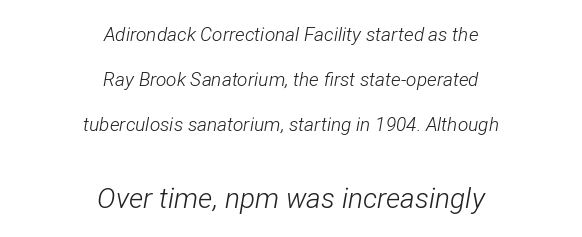
{"italic": "yes", "lean": "right", "slant_degrees": 12, "bold": "no", "weight": "light", "width": "condensed", "stroke_contrast": "low", "x_height": "medium", "monospaced": "no", "underline": "no", "align": "center", "line_spacing": "loose", "line_spacing_ratio": 2.38, "letter_spacing": "normal", "letter_spacing_em": 0.0, "larger_block": "second", "size_ratio": 1.47, "glyph_px": 28}
